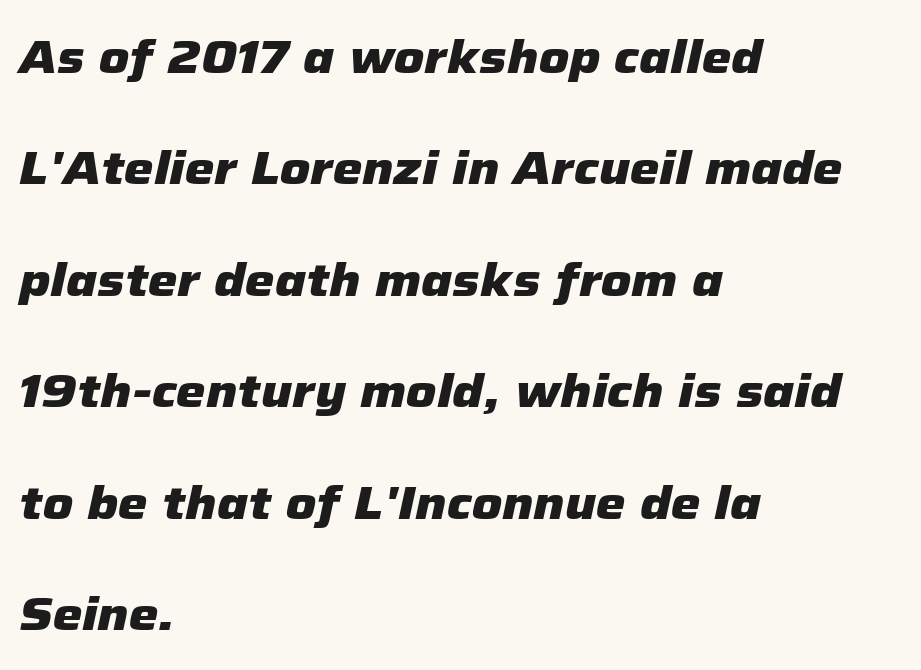
{"italic": "yes", "lean": "right", "slant_degrees": 12, "bold": "yes", "weight": "heavy", "width": "normal", "stroke_contrast": "low", "x_height": "medium", "monospaced": "no", "underline": "no", "align": "left", "line_spacing": "loose", "line_spacing_ratio": 2.37, "letter_spacing": "normal", "letter_spacing_em": 0.0, "glyph_px": 47}
